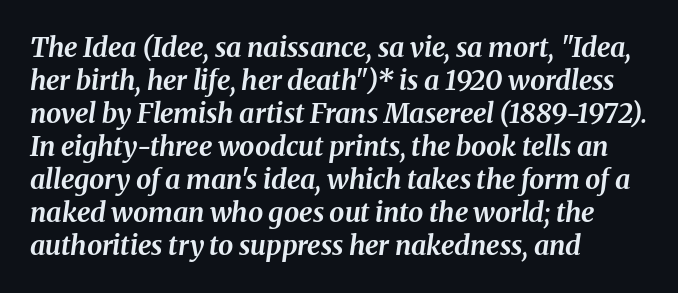
The paragraph shown leans on its left margin. Each glyph is drawn with heavy, bold strokes. The axis of the letterforms is tilted away from vertical. Is the letter spacing exaggerated? No — it looks like the ordinary default.
